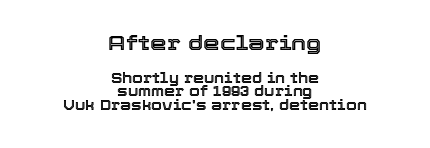
The image shows 21 px text type, upright; set centered, tight line spacing (0.99x), normal letter spacing, not underlined; the first (top) block is 1.5x larger.
